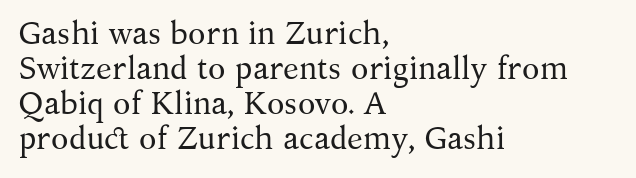
The image shows 32 px regular-weight serif type, upright; set left-aligned, tight line spacing (1.09x), normal letter spacing, not underlined; medium stroke contrast and a medium x-height.
